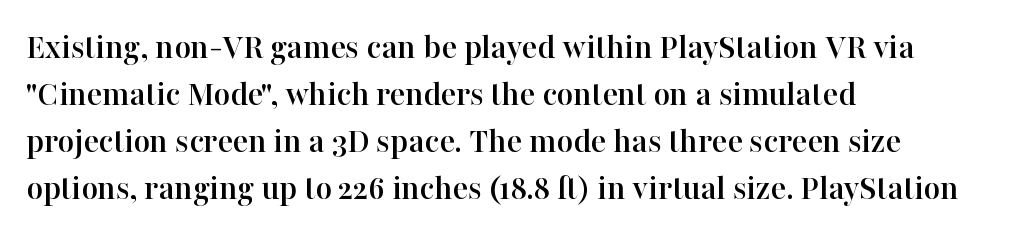
The image shows 36 px serif type, upright; set left-aligned, normal line spacing (1.31x), normal letter spacing, not underlined; high stroke contrast and a medium x-height.
